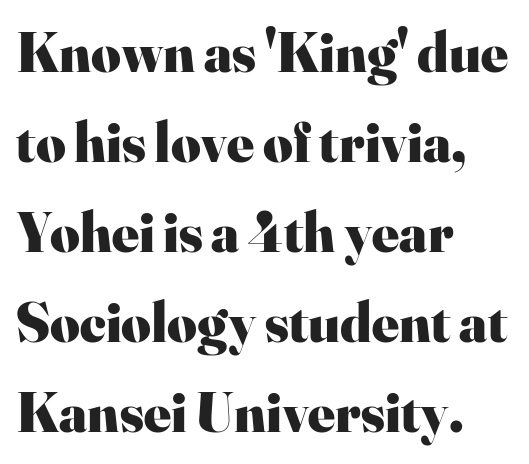
The image shows 57 px heavy serif type, upright; set left-aligned, normal line spacing (1.58x), normal letter spacing, not underlined; high stroke contrast and a small x-height.
